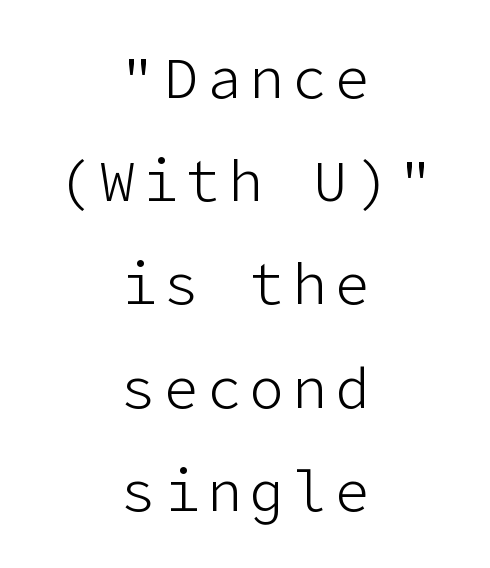
Q: Is the text bold? A: No.
Q: Is the text italic (slanted)? A: No, it is upright.
Q: Is the typeface a serif or a sans-serif typeface? A: Sans-serif.
Q: Is the text underlined? A: No.
Q: How is the paragraph aligned? A: Centered.
Q: Width (condensed, normal, or wide)? A: Normal.
Q: Stroke contrast? A: Low.
Q: x-height? A: Medium.
